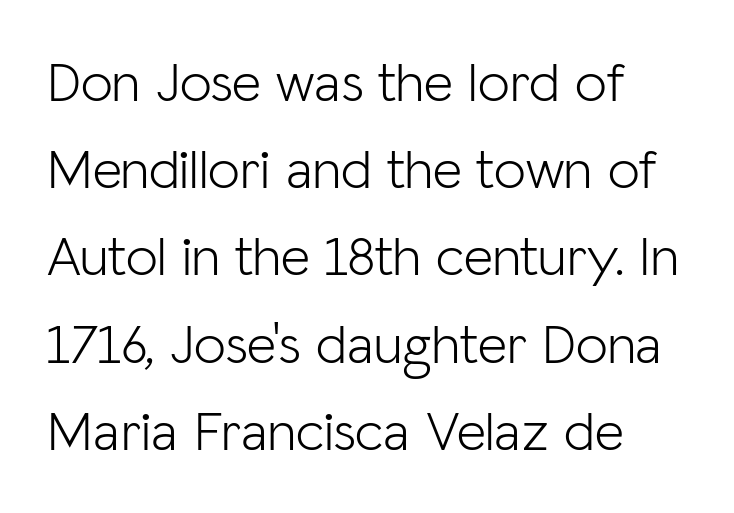
{"serif": "no", "italic": "no", "bold": "no", "weight": "light", "width": "normal", "stroke_contrast": "low", "x_height": "medium", "monospaced": "no", "underline": "no", "line_spacing": "normal", "line_spacing_ratio": 1.53, "letter_spacing": "normal", "letter_spacing_em": 0.0, "glyph_px": 57}
